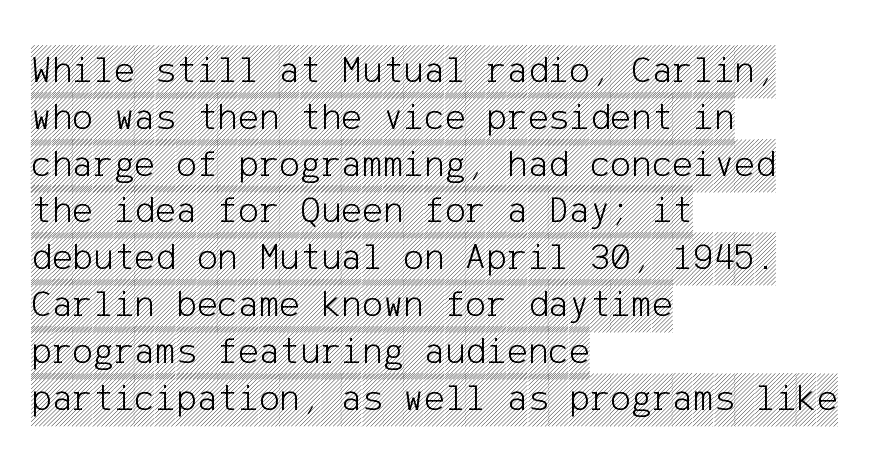
Q: Is the text italic (slanted)? A: No, it is upright.
Q: Is the text underlined? A: No.
Q: How is the paragraph aligned? A: Left-aligned.
Q: Is the spacing between letters normal or unusually wide? A: Normal.
Q: Width (condensed, normal, or wide)? A: Condensed.
Q: x-height? A: Large.
